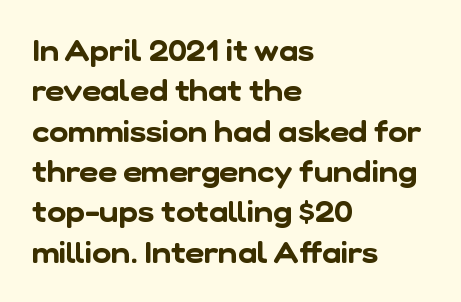
{"serif": "no", "width": "normal", "stroke_contrast": "low", "x_height": "medium", "monospaced": "no", "underline": "no", "align": "left", "line_spacing": "normal", "line_spacing_ratio": 1.39, "letter_spacing": "normal", "letter_spacing_em": 0.0, "glyph_px": 29}
